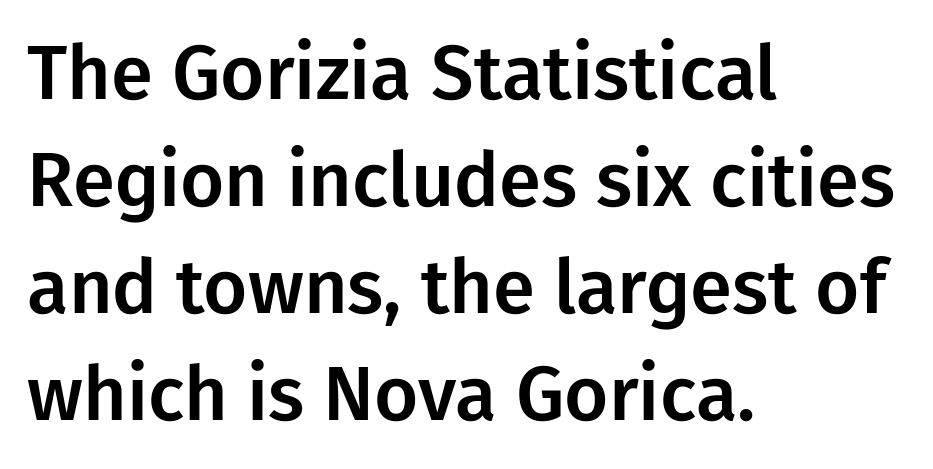
The zone under the glyphs is completely vacant. Does the copy run flush right? No — it runs flush left. Nothing sits at the stroke ends, so this counts as sans-serif. The rendering uses a moderate line-height, typical for paragraphs. This is roman type, the default non-slanted kind. There is no visible air inserted between adjacent glyphs.
